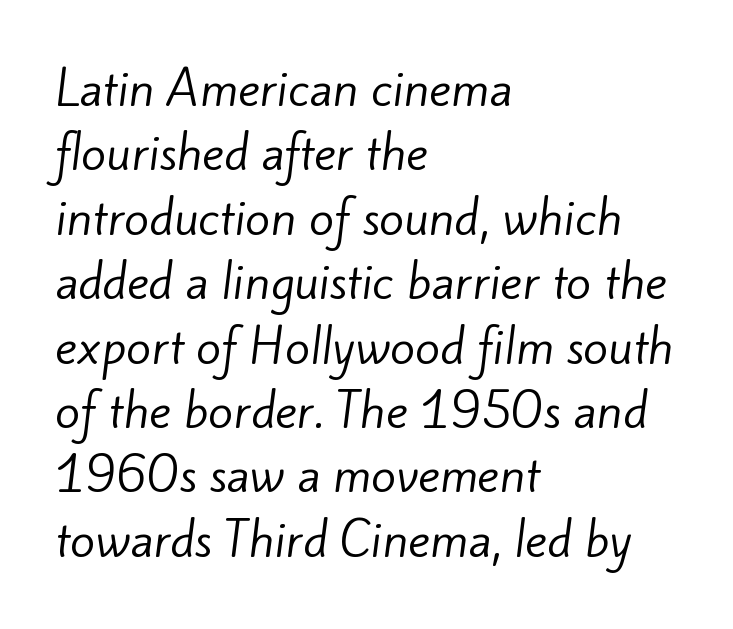
The image shows 46 px regular-weight sans-serif type; set left-aligned, normal line spacing (1.4x), normal letter spacing, not underlined; low stroke contrast and a small x-height.
